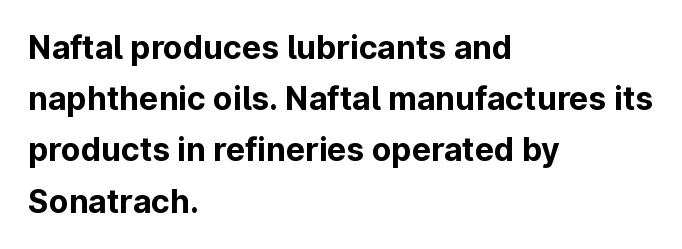
{"serif": "no", "italic": "no", "bold": "yes", "weight": "bold", "width": "normal", "stroke_contrast": "low", "x_height": "medium", "monospaced": "no", "underline": "no", "align": "left", "line_spacing": "normal", "line_spacing_ratio": 1.6, "letter_spacing": "normal", "letter_spacing_em": 0.0, "glyph_px": 32}
